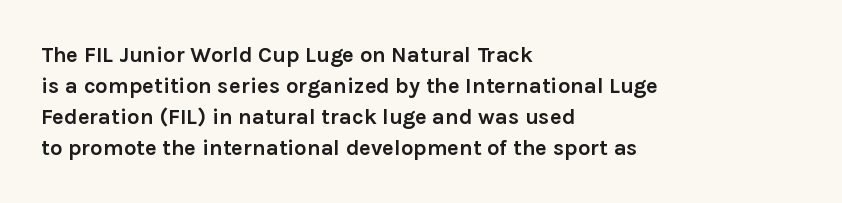
The image shows 22 px bold type, upright; set left-aligned, normal line spacing (1.41x), normal letter spacing, not underlined.
